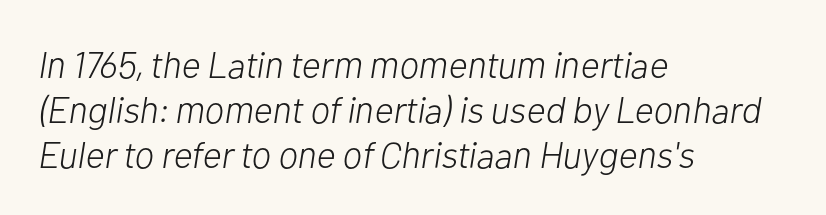
Posture: slanted. Heft: none added — not bold. Each letter keeps its own natural width here, so spacing adapts to shape. There is no visible air inserted between adjacent glyphs. Check under the words: just untouched page.
